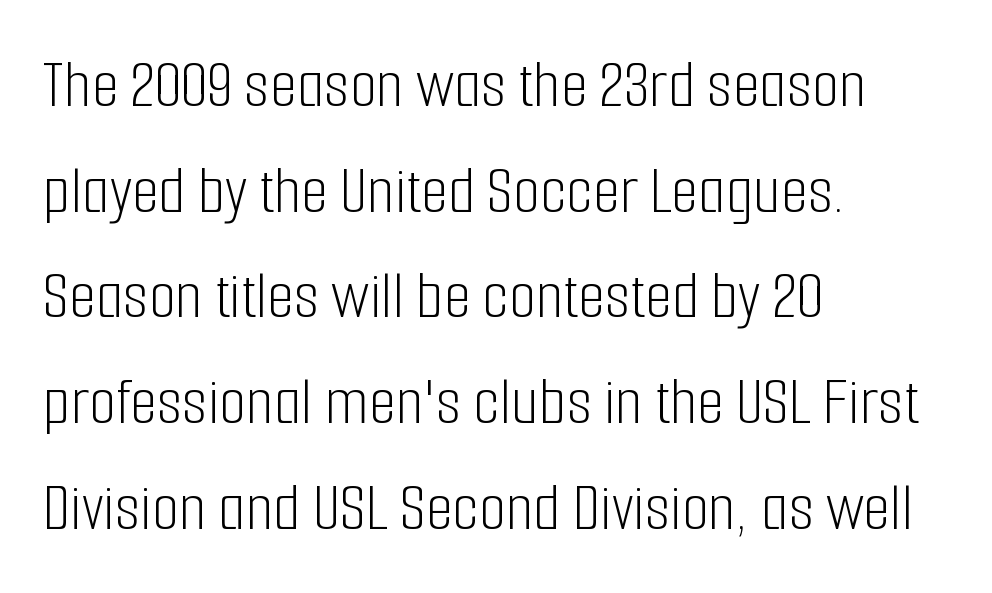
The image shows 70 px light, condensed sans-serif type, upright; set left-aligned, normal line spacing (1.51x), normal letter spacing, not underlined; low stroke contrast and a medium x-height.
